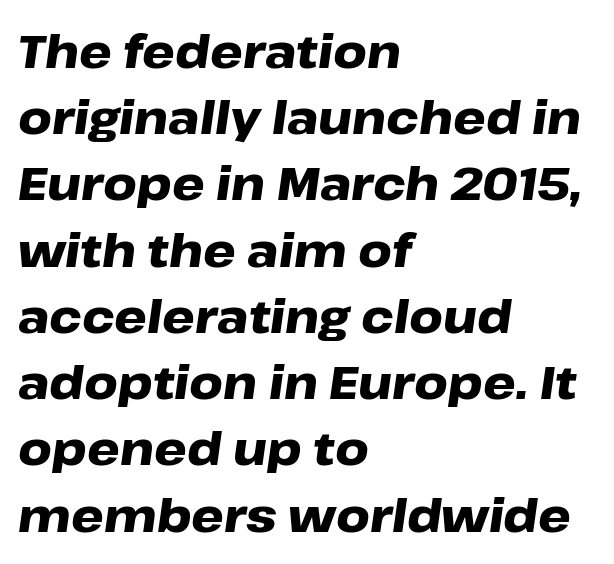
The image shows 46 px heavy, wide type, italic (leaning right); set left-aligned, normal line spacing (1.44x), normal letter spacing, not underlined; low stroke contrast and a medium x-height.
